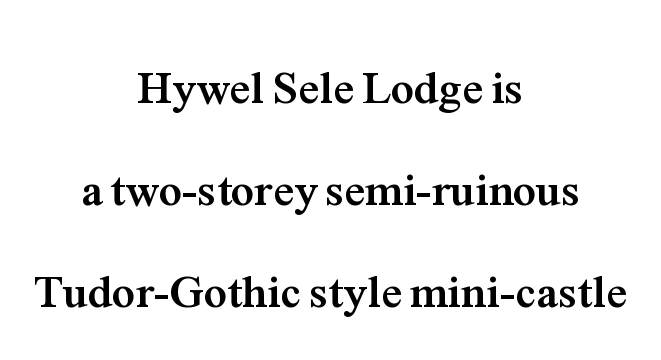
Type style note: has serifs. A typesetter would call this proportional, since set widths differ per character. What's the leading like? Stretched, with rows far apart. In terms of posture, this sample is upright. A centered setting, common on invitations and titles, is used for this passage. No extra tracking has been applied to these lines.
